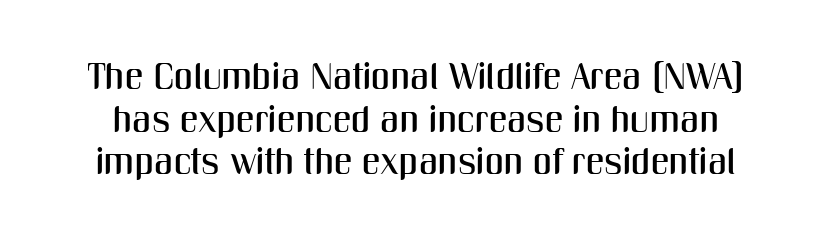
The image shows 37 px condensed sans-serif type, upright; set tight line spacing (1.15x), normal letter spacing, not underlined; medium stroke contrast and a medium x-height.
